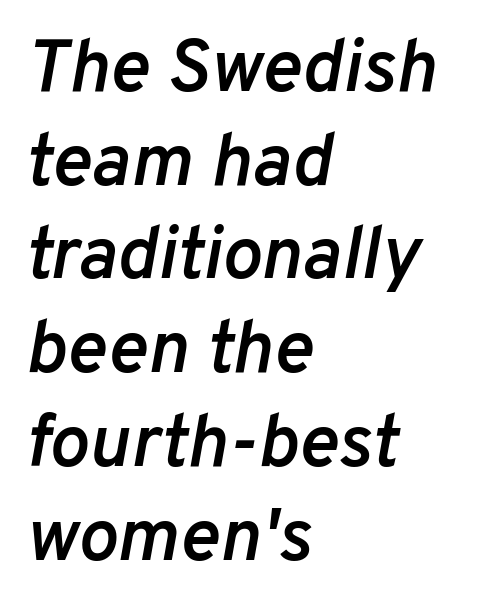
Q: Is the text bold? A: Semi-bold.
Q: Is the text italic (slanted)? A: Yes, it leans right by about 10 degrees.
Q: Is the text underlined? A: No.
Q: How is the paragraph aligned? A: Left-aligned.
Q: Is the spacing between letters normal or unusually wide? A: Normal.
Q: Is the spacing between lines tight, normal or loose? A: Normal.
Q: Width (condensed, normal, or wide)? A: Normal.
Q: Stroke contrast? A: Low.
Q: x-height? A: Medium.
Q: Monospaced? A: No.
